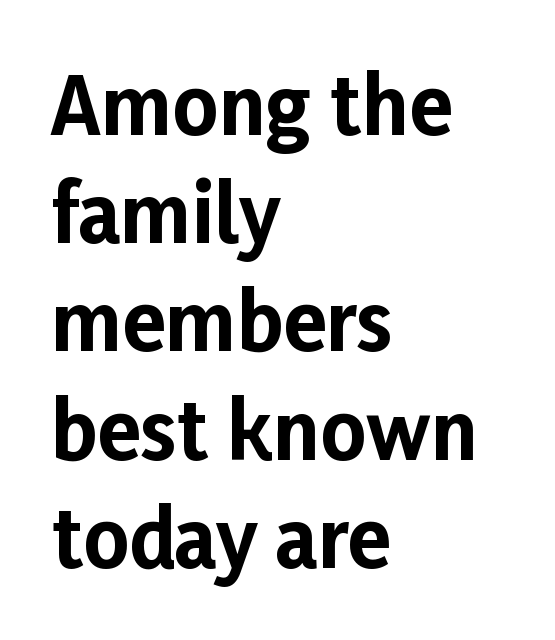
{"serif": "no", "italic": "no", "bold": "yes", "weight": "bold", "width": "normal", "stroke_contrast": "low", "x_height": "medium", "monospaced": "no", "underline": "no", "align": "left", "line_spacing": "normal", "line_spacing_ratio": 1.37, "letter_spacing": "normal", "letter_spacing_em": 0.0, "glyph_px": 79}
